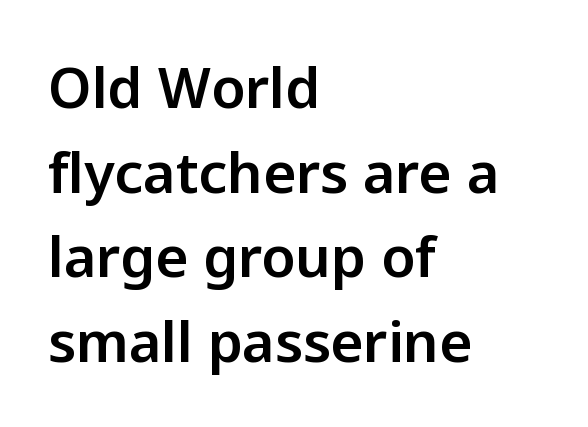
Q: Is the text italic (slanted)? A: No, it is upright.
Q: Is the typeface a serif or a sans-serif typeface? A: Sans-serif.
Q: Is the text underlined? A: No.
Q: How is the paragraph aligned? A: Left-aligned.
Q: Is the spacing between letters normal or unusually wide? A: Normal.
Q: Is the spacing between lines tight, normal or loose? A: Normal.
Q: Width (condensed, normal, or wide)? A: Normal.
Q: Stroke contrast? A: Low.
Q: x-height? A: Medium.
Q: Monospaced? A: No.
